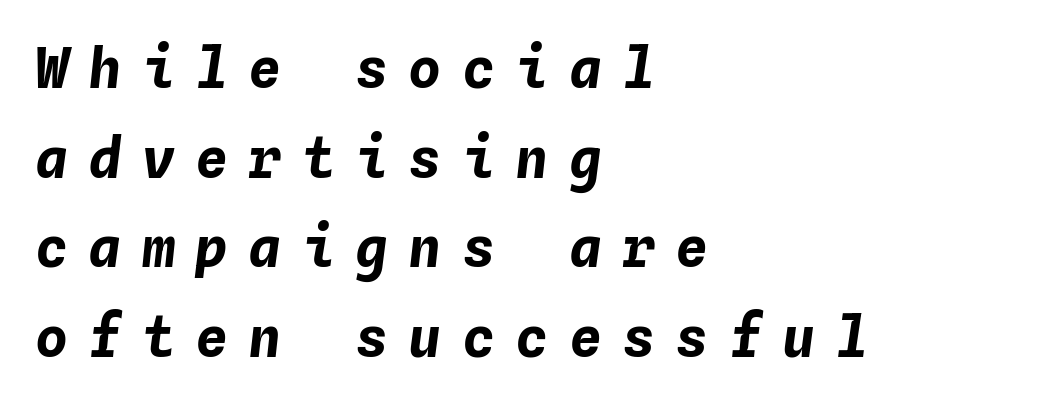
Q: Is the text bold? A: Yes.
Q: Is the text italic (slanted)? A: Yes, it leans right by about 4 degrees.
Q: Is the text underlined? A: No.
Q: How is the paragraph aligned? A: Left-aligned.
Q: Is the spacing between letters normal or unusually wide? A: Unusually wide.
Q: Is the spacing between lines tight, normal or loose? A: Normal.
Q: Width (condensed, normal, or wide)? A: Normal.
Q: Stroke contrast? A: Low.
Q: x-height? A: Medium.
Q: Monospaced? A: Yes.
